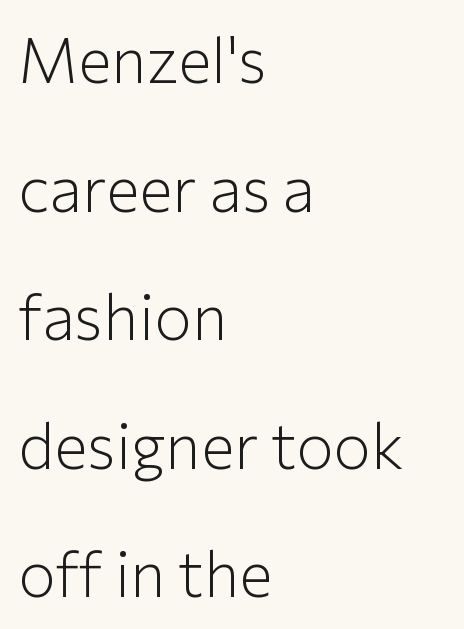
{"serif": "no", "italic": "no", "bold": "no", "weight": "light", "width": "normal", "stroke_contrast": "low", "x_height": "medium", "monospaced": "no", "underline": "no", "align": "left", "line_spacing": "loose", "line_spacing_ratio": 2.04, "letter_spacing": "normal", "letter_spacing_em": 0.0, "glyph_px": 63}
